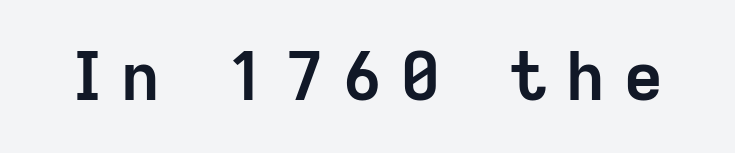
The image shows 67 px semibold sans-serif type, upright; set unusually wide letter spacing (+0.29 em), not underlined; low stroke contrast and a medium x-height.
